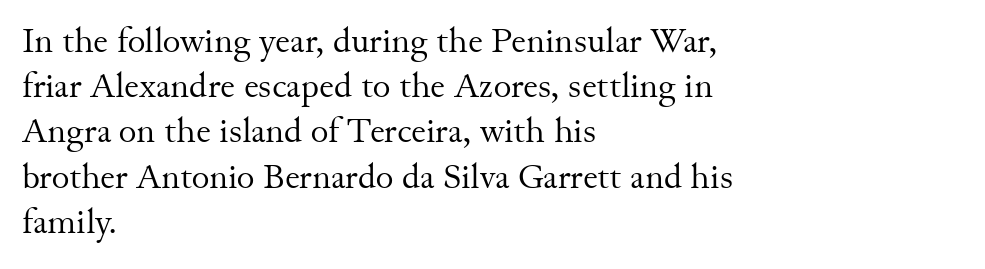
The typeface chosen for these lines features serifs. These lines keep a tight, regular rhythm from letter to letter. The rag falls on the right side of this text block. A typesetter would call this proportional, since set widths differ per character. A typesetter would call this leading conventional body-copy spacing.
